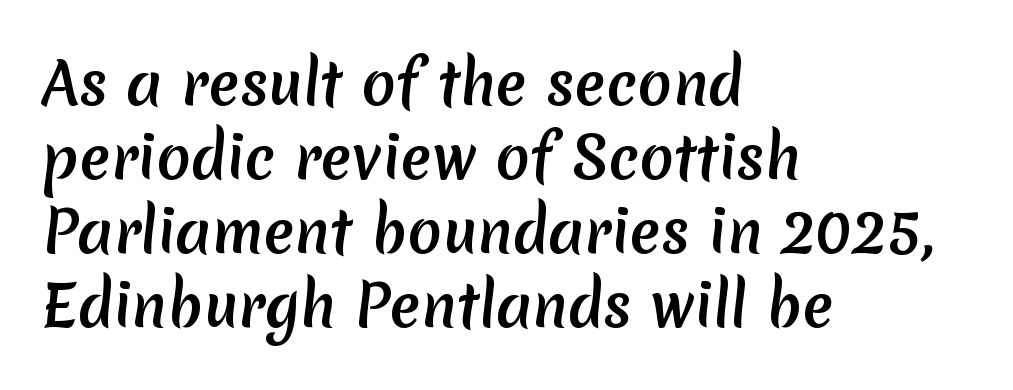
The image shows 57 px sans-serif type; set left-aligned, normal line spacing (1.3x), normal letter spacing, not underlined; medium stroke contrast and a medium x-height.
